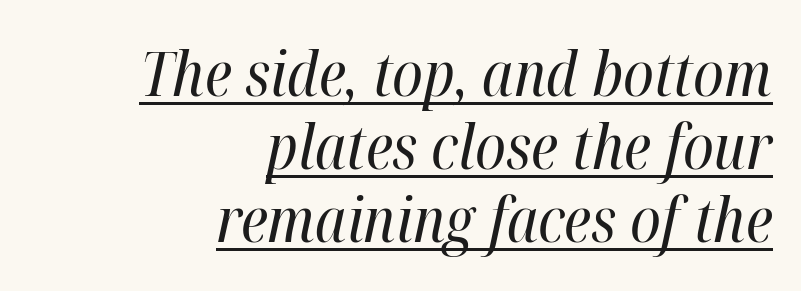
{"italic": "yes", "lean": "right", "slant_degrees": 12, "bold": "no", "weight": "regular", "width": "condensed", "stroke_contrast": "high", "x_height": "medium", "monospaced": "no", "underline": "yes", "align": "right", "line_spacing_ratio": 1.18, "letter_spacing": "normal", "letter_spacing_em": 0.0, "glyph_px": 62}
